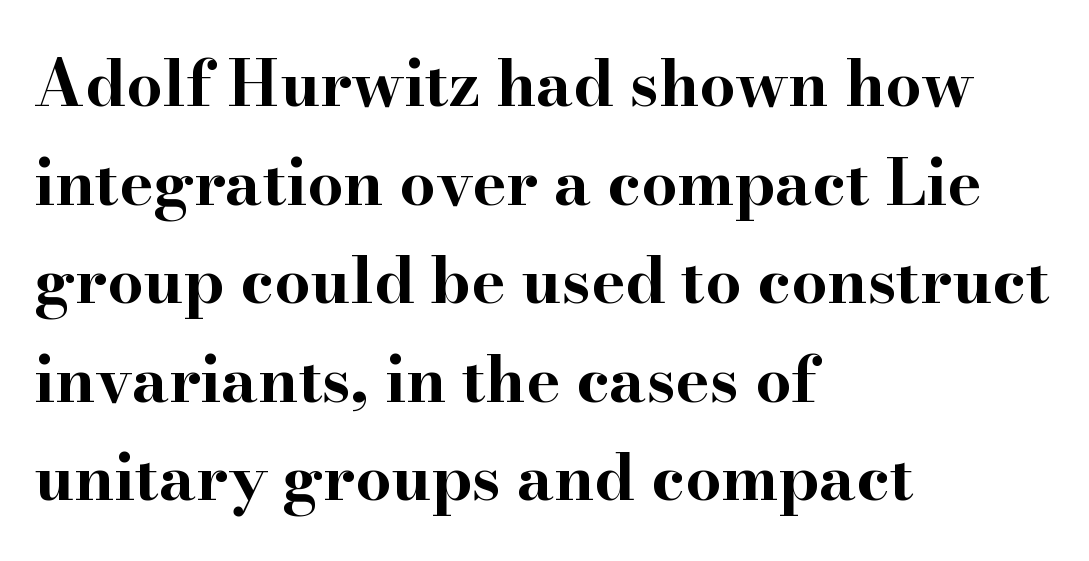
Q: Is the text bold? A: Yes.
Q: Is the text italic (slanted)? A: No, it is upright.
Q: Is the typeface a serif or a sans-serif typeface? A: Serif.
Q: Is the text underlined? A: No.
Q: How is the paragraph aligned? A: Left-aligned.
Q: Is the spacing between letters normal or unusually wide? A: Normal.
Q: Is the spacing between lines tight, normal or loose? A: Normal.
Q: Width (condensed, normal, or wide)? A: Wide.
Q: Stroke contrast? A: High.
Q: x-height? A: Small.
Q: Monospaced? A: No.
